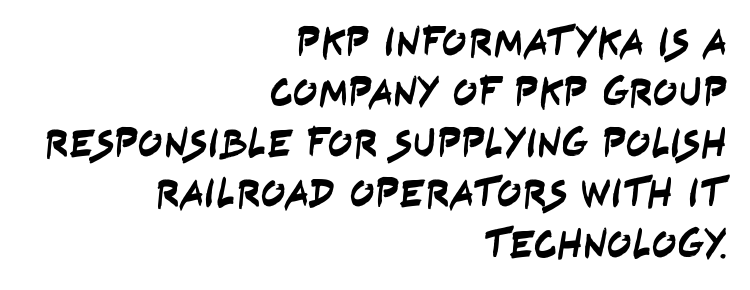
Q: Is the typeface a serif or a sans-serif typeface? A: Sans-serif.
Q: Is the text underlined? A: No.
Q: How is the paragraph aligned? A: Right-aligned.
Q: Is the spacing between letters normal or unusually wide? A: Normal.
Q: Width (condensed, normal, or wide)? A: Condensed.
Q: Stroke contrast? A: Low.
Q: x-height? A: Large.
Q: Monospaced? A: No.
